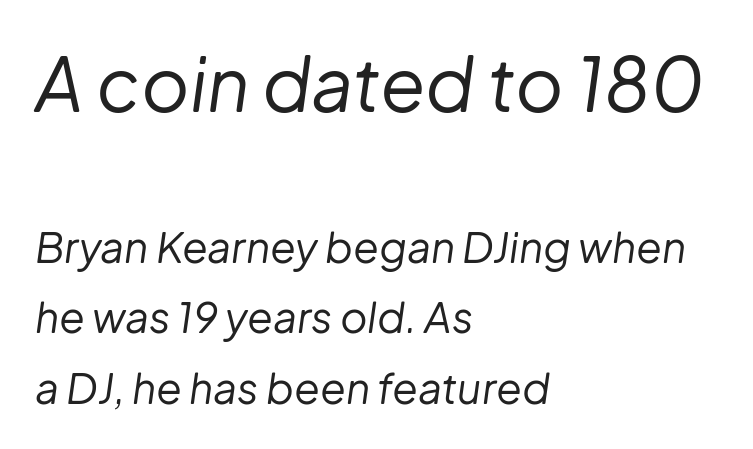
{"italic": "yes", "lean": "right", "slant_degrees": 8, "bold": "no", "weight": "regular", "width": "normal", "stroke_contrast": "low", "x_height": "medium", "monospaced": "no", "underline": "no", "align": "left", "line_spacing": "normal", "line_spacing_ratio": 1.68, "letter_spacing": "normal", "letter_spacing_em": 0.0, "larger_block": "first", "size_ratio": 1.76, "glyph_px": 74}
